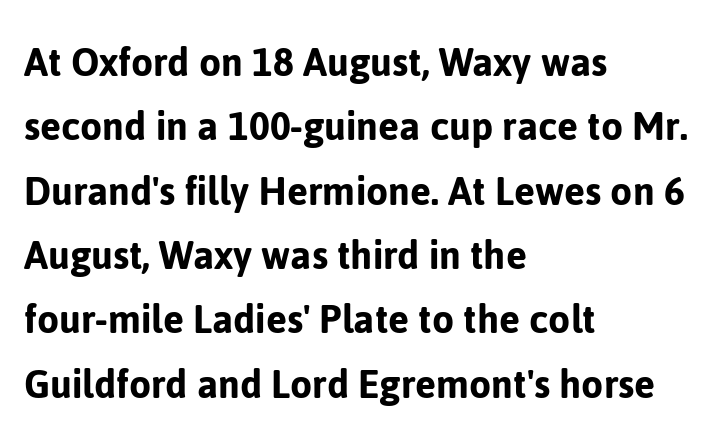
Q: Is the text italic (slanted)? A: No, it is upright.
Q: Is the typeface a serif or a sans-serif typeface? A: Sans-serif.
Q: Is the text underlined? A: No.
Q: How is the paragraph aligned? A: Left-aligned.
Q: Is the spacing between letters normal or unusually wide? A: Normal.
Q: Is the spacing between lines tight, normal or loose? A: Normal.
Q: Width (condensed, normal, or wide)? A: Normal.
Q: Stroke contrast? A: Low.
Q: x-height? A: Medium.
Q: Monospaced? A: No.
